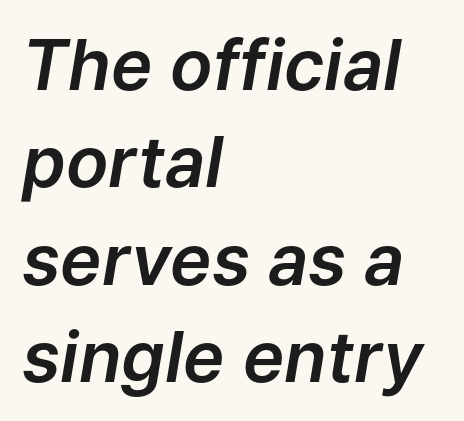
Q: Is the text italic (slanted)? A: Yes, it leans right by about 9 degrees.
Q: Is the text underlined? A: No.
Q: How is the paragraph aligned? A: Left-aligned.
Q: Is the spacing between letters normal or unusually wide? A: Normal.
Q: Is the spacing between lines tight, normal or loose? A: Normal.
Q: Width (condensed, normal, or wide)? A: Normal.
Q: Stroke contrast? A: Low.
Q: x-height? A: Medium.
Q: Monospaced? A: No.
